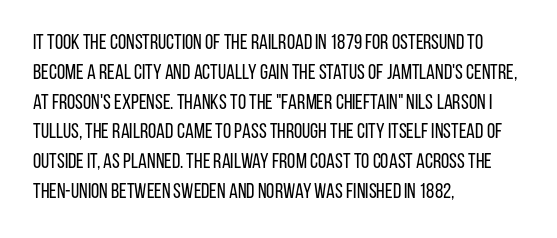
{"italic": "no", "bold": "no", "underline": "no", "align": "left", "line_spacing": "normal", "line_spacing_ratio": 1.42, "letter_spacing": "normal", "letter_spacing_em": 0.0, "glyph_px": 21}
